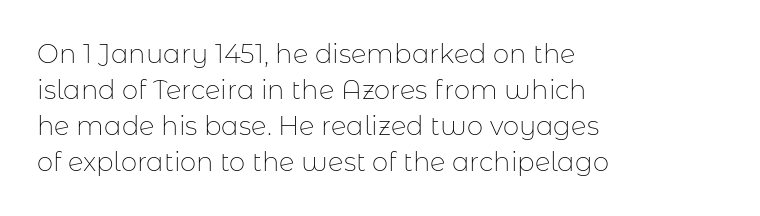
Q: Is the text bold? A: No.
Q: Is the text italic (slanted)? A: No, it is upright.
Q: Is the text underlined? A: No.
Q: How is the paragraph aligned? A: Left-aligned.
Q: Is the spacing between letters normal or unusually wide? A: Normal.
Q: Is the spacing between lines tight, normal or loose? A: Normal.
